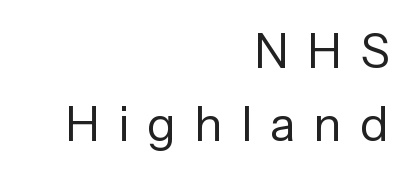
{"serif": "no", "italic": "no", "bold": "no", "weight": "regular", "width": "normal", "stroke_contrast": "low", "x_height": "medium", "monospaced": "no", "underline": "no", "align": "right", "line_spacing": "normal", "line_spacing_ratio": 1.52, "letter_spacing": "wide", "letter_spacing_em": 0.37, "glyph_px": 48}
